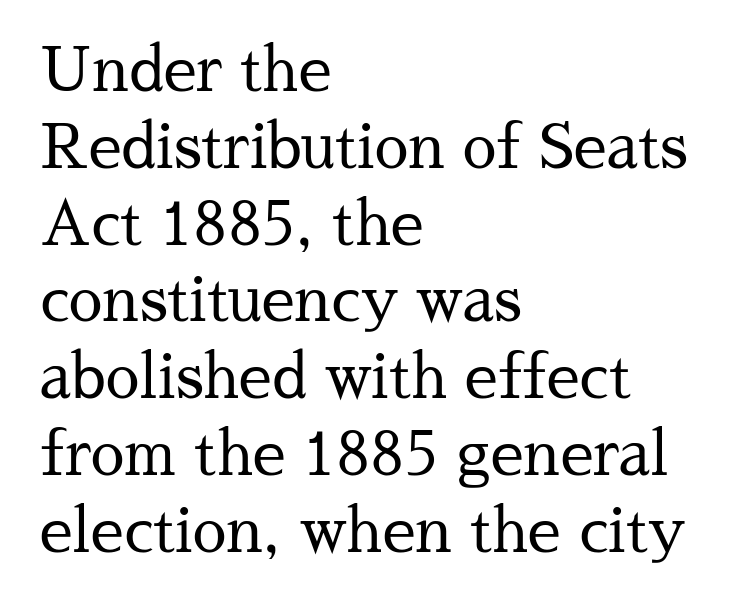
Q: Is the text bold? A: No.
Q: Is the text italic (slanted)? A: No, it is upright.
Q: Is the typeface a serif or a sans-serif typeface? A: Serif.
Q: Is the text underlined? A: No.
Q: How is the paragraph aligned? A: Left-aligned.
Q: Is the spacing between letters normal or unusually wide? A: Normal.
Q: Is the spacing between lines tight, normal or loose? A: Normal.
Q: Width (condensed, normal, or wide)? A: Normal.
Q: Stroke contrast? A: Medium.
Q: x-height? A: Medium.
Q: Monospaced? A: No.
